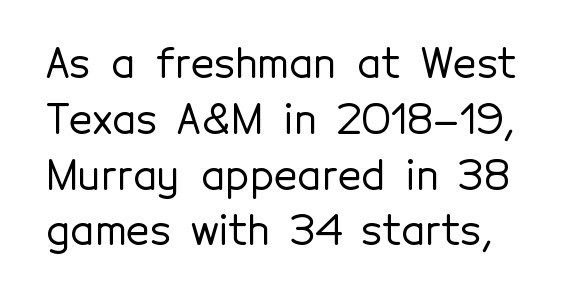
Q: Is the text italic (slanted)? A: No, it is upright.
Q: Is the typeface a serif or a sans-serif typeface? A: Sans-serif.
Q: Is the text underlined? A: No.
Q: Is the spacing between letters normal or unusually wide? A: Normal.
Q: Is the spacing between lines tight, normal or loose? A: Normal.
Q: Width (condensed, normal, or wide)? A: Normal.
Q: x-height? A: Medium.
Q: Monospaced? A: No.
